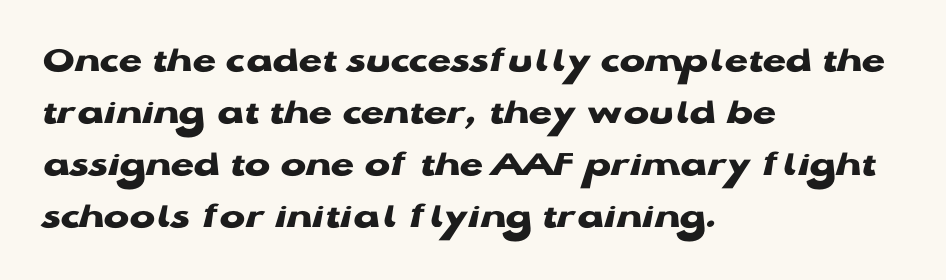
{"serif": "no", "italic": "no", "bold": "yes", "weight": "heavy", "width": "wide", "stroke_contrast": "low", "x_height": "medium", "monospaced": "no", "underline": "no", "align": "left", "line_spacing": "normal", "line_spacing_ratio": 1.37, "letter_spacing": "normal", "letter_spacing_em": 0.0, "glyph_px": 38}
